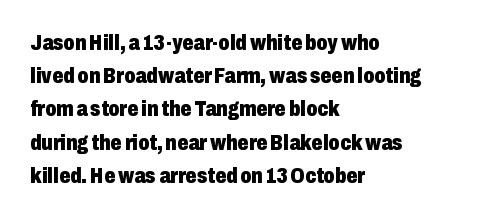
Q: Is the text bold? A: Yes.
Q: Is the text italic (slanted)? A: No, it is upright.
Q: Is the text underlined? A: No.
Q: How is the paragraph aligned? A: Left-aligned.
Q: Is the spacing between letters normal or unusually wide? A: Normal.
Q: Is the spacing between lines tight, normal or loose? A: Normal.
